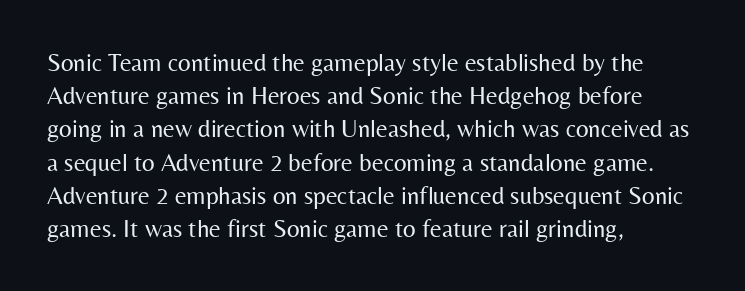
Q: Is the text bold? A: No.
Q: Is the text italic (slanted)? A: No, it is upright.
Q: Is the text underlined? A: No.
Q: How is the paragraph aligned? A: Left-aligned.
Q: Is the spacing between letters normal or unusually wide? A: Normal.
Q: Is the spacing between lines tight, normal or loose? A: Normal.
